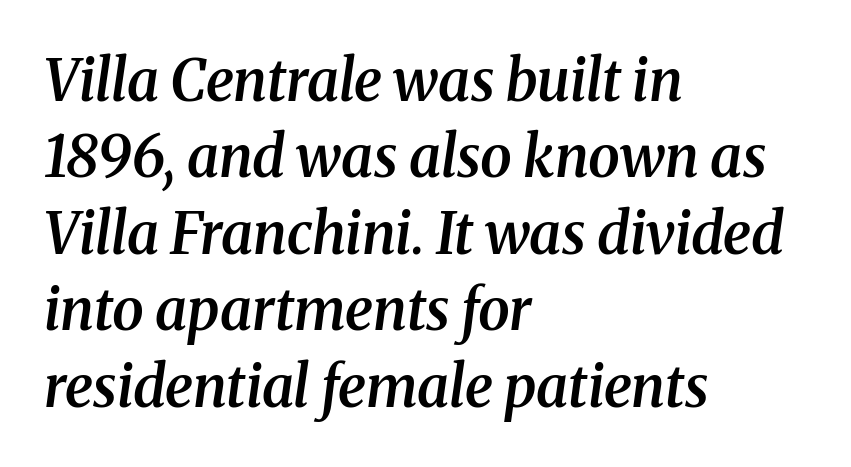
Check where the strokes stop: tiny serifs finish them off. These words are printed semibold, heavier than regular yet not bold. The text block is weighted toward the left margin, trailing off unevenly rightward. Each letter keeps its own natural width here, so spacing adapts to shape. Decoration check: the copy has no underline.
